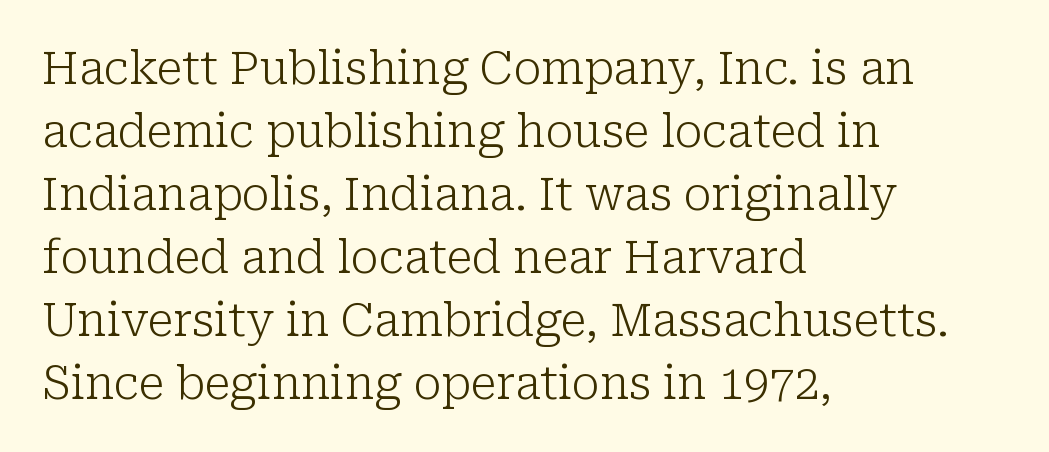
Q: Is the text bold? A: No.
Q: Is the text italic (slanted)? A: No, it is upright.
Q: Is the typeface a serif or a sans-serif typeface? A: Serif.
Q: Is the text underlined? A: No.
Q: How is the paragraph aligned? A: Left-aligned.
Q: Is the spacing between letters normal or unusually wide? A: Normal.
Q: Is the spacing between lines tight, normal or loose? A: Normal.
Q: Width (condensed, normal, or wide)? A: Normal.
Q: Stroke contrast? A: Low.
Q: x-height? A: Medium.
Q: Monospaced? A: No.
